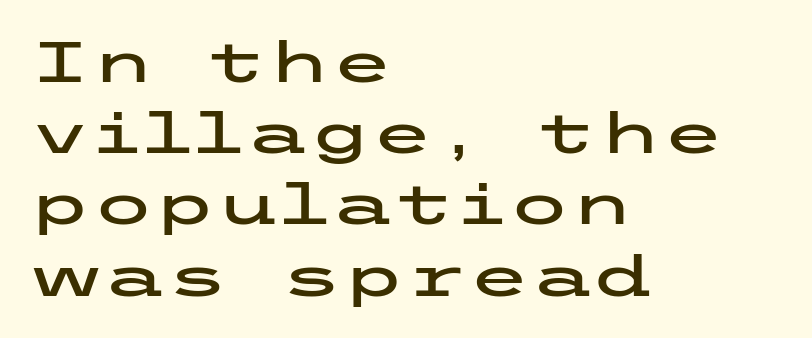
Line beginnings align vertically; line endings do not. The foot of each line stays bare and open. Observe the absence of serifs on each vertical stroke in this sample. The line-height multiplier appears to be the usual default. What stands out about the letter spacing? Nothing — it is the standard amount. Italic? Not at all — the glyphs are vertical.
